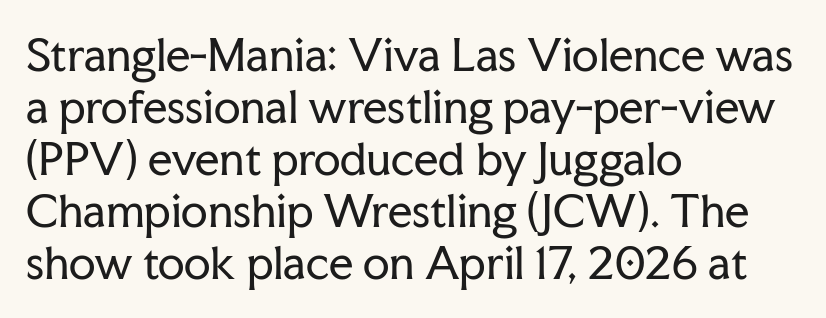
The image shows 43 px regular-weight serif type, upright; set left-aligned, line spacing 1.21x, normal letter spacing, not underlined; low stroke contrast and a medium x-height.
